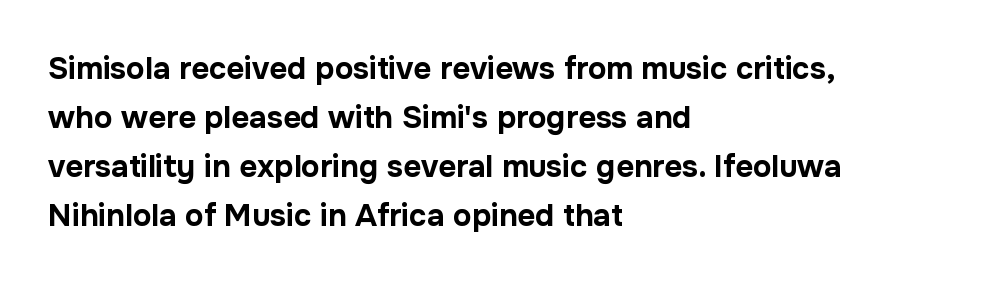
{"serif": "no", "italic": "no", "bold": "yes", "weight": "bold", "width": "normal", "stroke_contrast": "low", "x_height": "medium", "monospaced": "no", "underline": "no", "align": "left", "line_spacing": "normal", "line_spacing_ratio": 1.58, "letter_spacing": "normal", "letter_spacing_em": 0.0, "glyph_px": 31}
